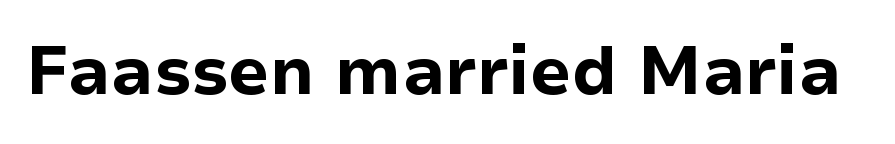
{"serif": "no", "italic": "no", "bold": "yes", "weight": "bold", "width": "normal", "stroke_contrast": "low", "x_height": "medium", "monospaced": "no", "underline": "no", "letter_spacing": "normal", "letter_spacing_em": 0.0, "glyph_px": 67}
